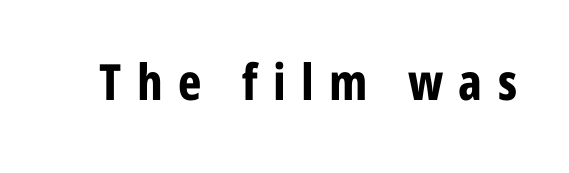
The image shows 50 px bold, condensed sans-serif type, upright; set unusually wide letter spacing (+0.31 em), not underlined; low stroke contrast and a medium x-height.
